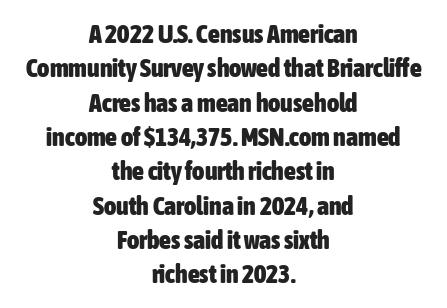
Q: Is the text bold? A: Yes.
Q: Is the text italic (slanted)? A: No, it is upright.
Q: Is the text underlined? A: No.
Q: How is the paragraph aligned? A: Centered.
Q: Is the spacing between letters normal or unusually wide? A: Normal.
Q: Is the spacing between lines tight, normal or loose? A: Normal.
